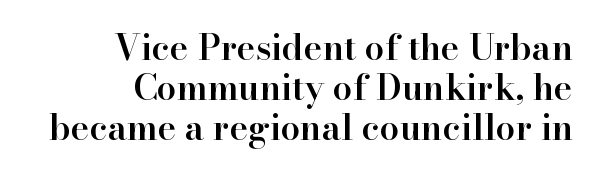
The image shows 35 px semibold serif type, upright; set right-aligned, tight line spacing (1.14x), normal letter spacing, not underlined; high stroke contrast and a small x-height.
